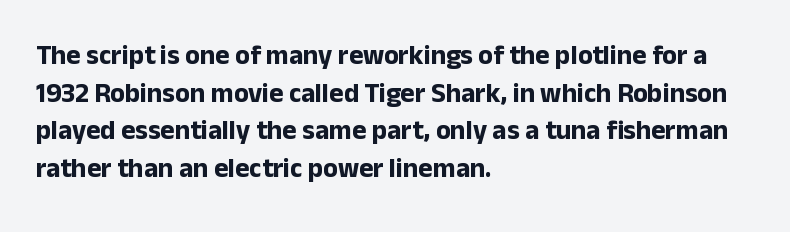
Its strokes are broad and dark, the hallmark of bold type. The letterforms sit shoulder to shoulder at normal distance. Horizontal alignment here is leftward, the default for most running prose. Each new line begins a customary step beneath the previous one. Has an underline been added? It has not. Characters remain perfectly vertical along every line.
